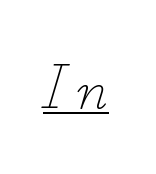
The passage shown is typeset with a serif family. Vertical stems look standard width or narrower in stroke. Varying glyph widths throughout — classic text-font behaviour. Look at the tracking — it's clearly loosened, letters drifting apart.
